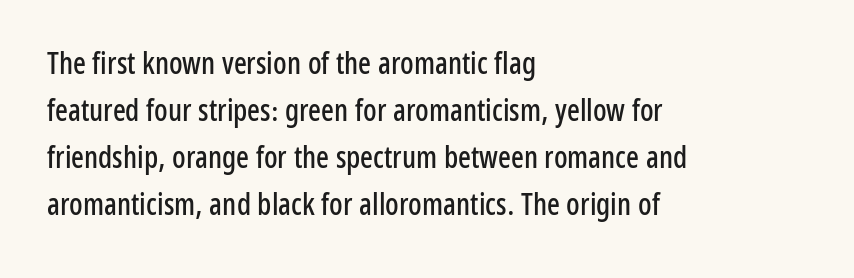
The image shows 30 px condensed sans-serif type, upright; set left-aligned, normal line spacing (1.57x), normal letter spacing, not underlined; low stroke contrast and a medium x-height.
